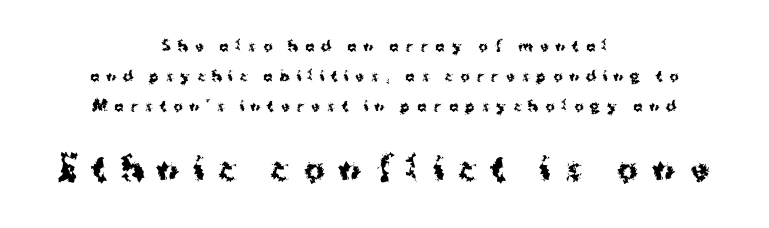
The image shows 31 px bold sans-serif type, upright; set centered, loose line spacing (2.16x), unusually wide letter spacing (+0.49 em), not underlined; the second (bottom) block is 2.21x larger; medium stroke contrast and a medium x-height.
